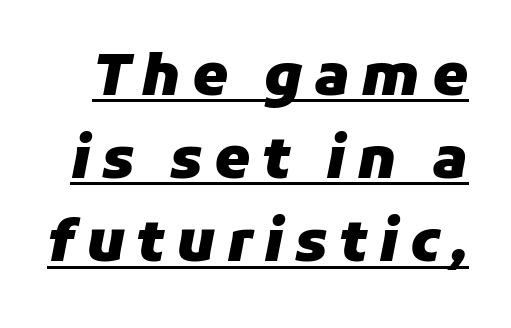
The image shows 57 px heavy type, italic (leaning right); set normal line spacing (1.46x), unusually wide letter spacing (+0.2 em), underlined; low stroke contrast and a medium x-height.
